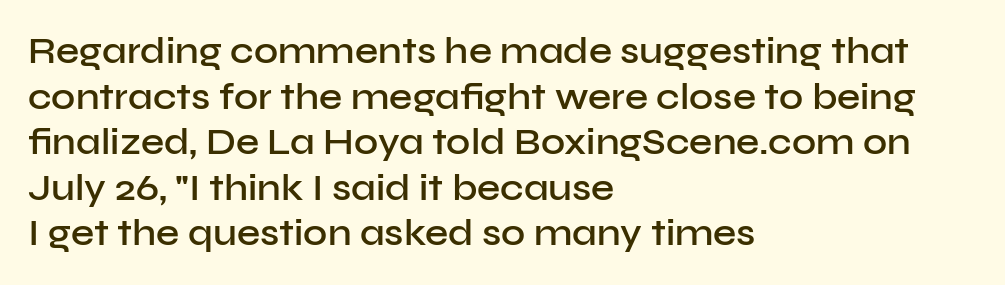
The image shows 37 px semibold sans-serif type, upright; set left-aligned, line spacing 1.23x, normal letter spacing, not underlined; low stroke contrast and a medium x-height.
